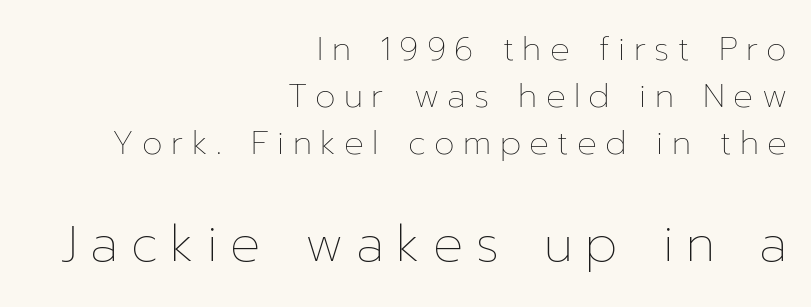
Q: Is the text bold? A: No.
Q: Is the text italic (slanted)? A: No, it is upright.
Q: Is the text underlined? A: No.
Q: How is the paragraph aligned? A: Right-aligned.
Q: Is the spacing between letters normal or unusually wide? A: Unusually wide.
Q: Is the spacing between lines tight, normal or loose? A: Normal.
Q: Which block of text is set in a larger size, the first (top) or the second (bottom)? A: The second (bottom) one.
Q: Width (condensed, normal, or wide)? A: Normal.
Q: Stroke contrast? A: Low.
Q: x-height? A: Medium.
Q: Monospaced? A: No.
